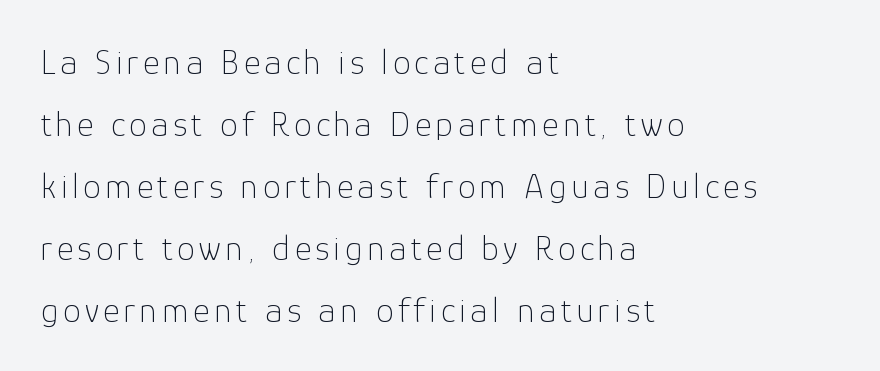
The image shows 36 px thin sans-serif type, upright; set left-aligned, line spacing 1.72x, not underlined; low stroke contrast and a medium x-height.
